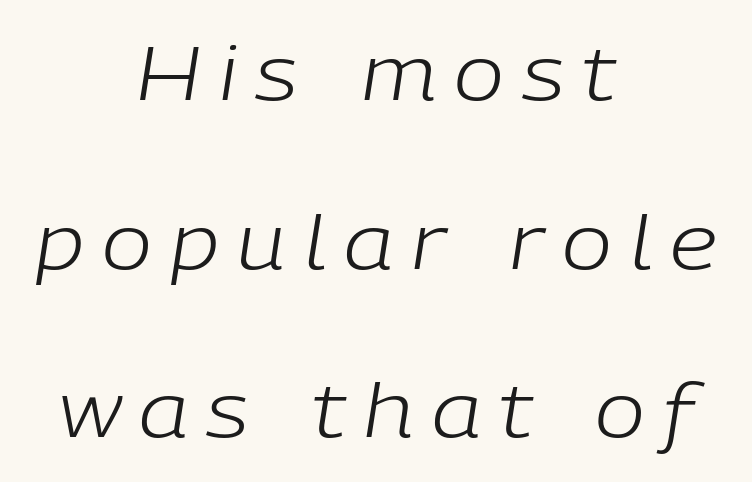
The image shows 75 px light type, italic (leaning right); set centered, loose line spacing (2.25x), unusually wide letter spacing (+0.24 em), not underlined; low stroke contrast and a medium x-height.
